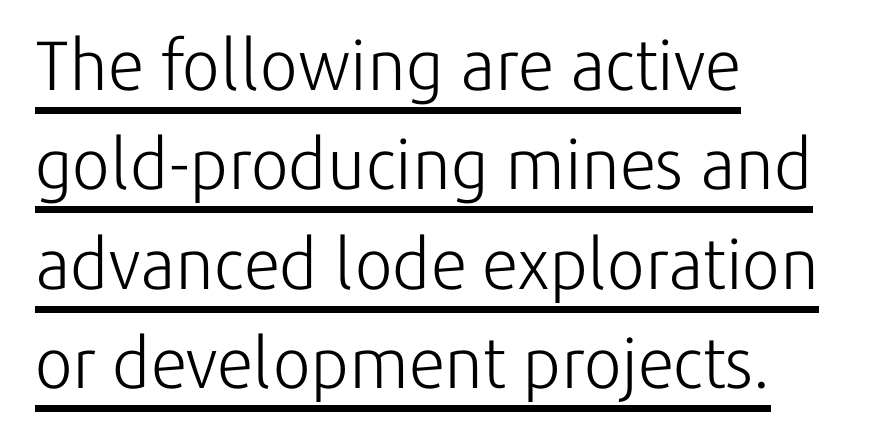
{"serif": "no", "italic": "no", "bold": "no", "weight": "light", "width": "normal", "stroke_contrast": "low", "x_height": "medium", "monospaced": "no", "underline": "yes", "align": "left", "line_spacing": "normal", "line_spacing_ratio": 1.42, "letter_spacing": "normal", "letter_spacing_em": 0.0, "glyph_px": 70}
